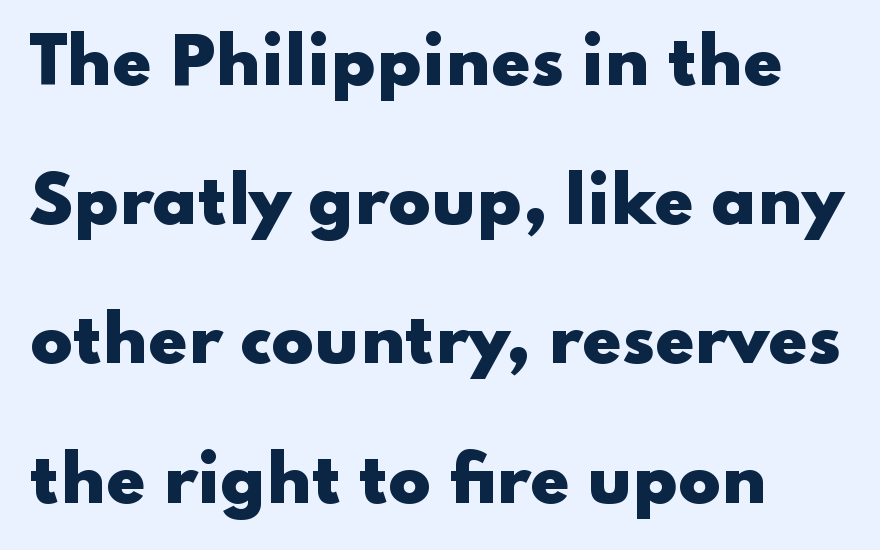
Q: Is the text bold? A: Yes.
Q: Is the text italic (slanted)? A: No, it is upright.
Q: Is the typeface a serif or a sans-serif typeface? A: Sans-serif.
Q: Is the text underlined? A: No.
Q: How is the paragraph aligned? A: Left-aligned.
Q: Is the spacing between letters normal or unusually wide? A: Normal.
Q: Is the spacing between lines tight, normal or loose? A: Loose.
Q: Width (condensed, normal, or wide)? A: Wide.
Q: Stroke contrast? A: Low.
Q: x-height? A: Small.
Q: Monospaced? A: No.
